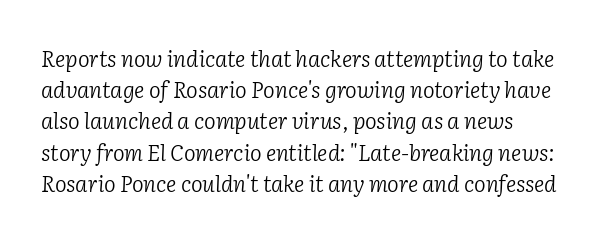
Q: Is the text bold? A: No.
Q: Is the text italic (slanted)? A: Yes, it leans right by about 2 degrees.
Q: Is the text underlined? A: No.
Q: How is the paragraph aligned? A: Left-aligned.
Q: Is the spacing between letters normal or unusually wide? A: Normal.
Q: Is the spacing between lines tight, normal or loose? A: Normal.
